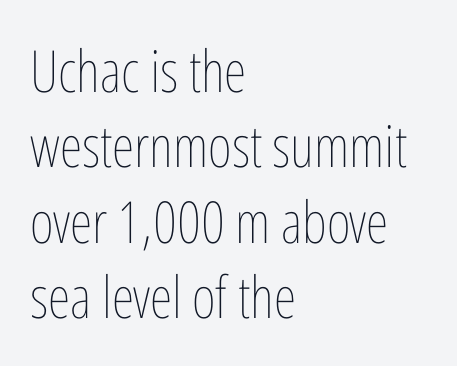
{"italic": "no", "bold": "no", "weight": "thin", "width": "condensed", "stroke_contrast": "low", "x_height": "medium", "monospaced": "no", "underline": "no", "align": "left", "line_spacing": "normal", "line_spacing_ratio": 1.3, "letter_spacing": "normal", "letter_spacing_em": 0.0, "glyph_px": 58}
